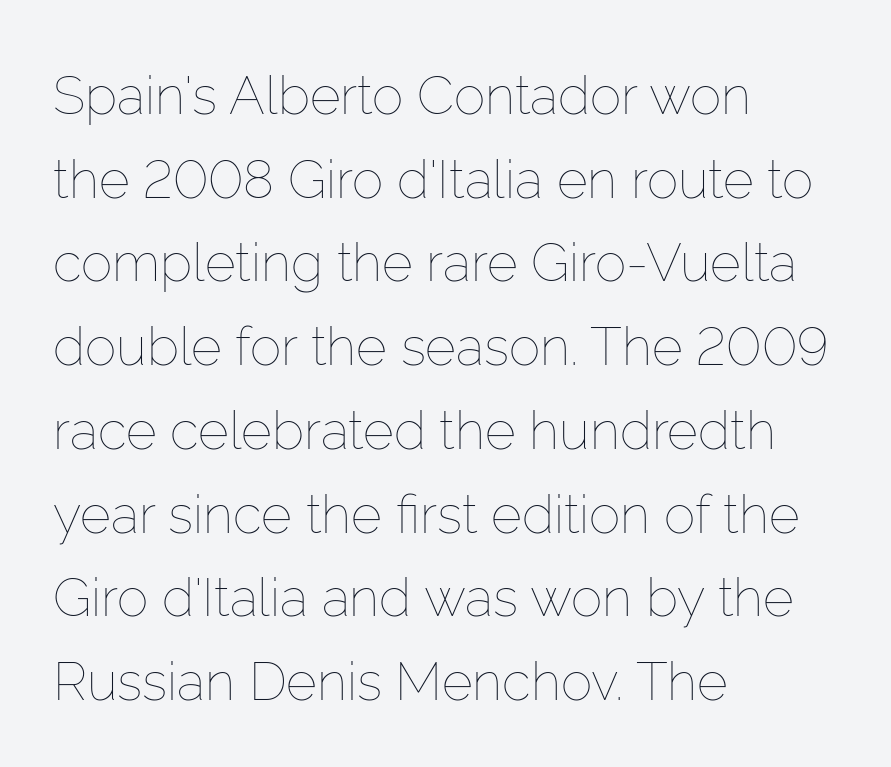
The image shows 53 px thin type, upright; set left-aligned, normal line spacing (1.58x), normal letter spacing, not underlined; low stroke contrast and a medium x-height.
